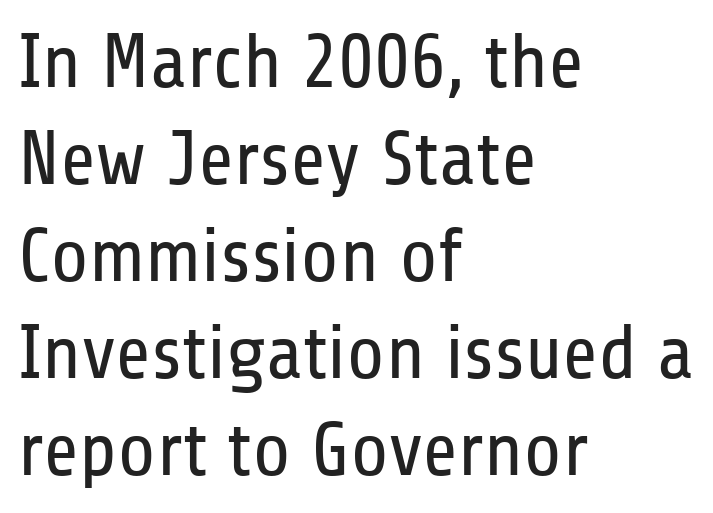
The image shows 77 px regular-weight, condensed sans-serif type, upright; set left-aligned, normal line spacing (1.26x), normal letter spacing, not underlined; low stroke contrast and a medium x-height.
